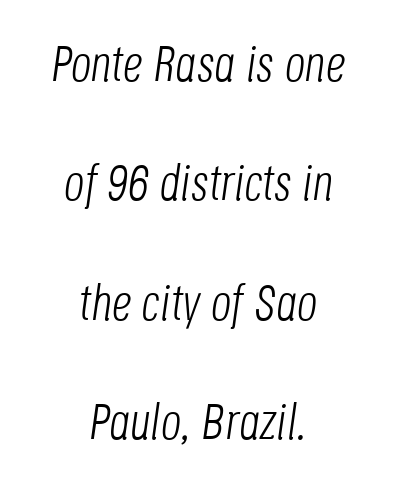
Heaviness? Minimal to ordinary, like unemphasized prose. Slant detected: the letters are inclined. Students, observe: this is what heavily led, spacious text looks like. The area under the type is left untouched. Nobody touched the tracking dial on this one.
